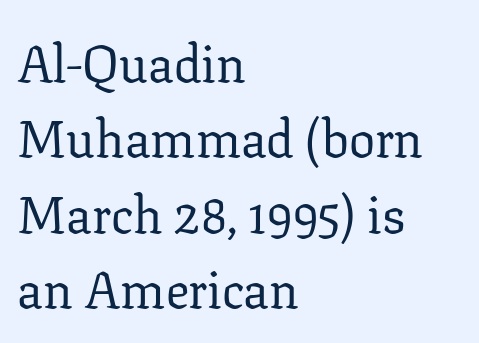
Layout note: lines flush left. Stem width sits at or under what a default text font uses. Do the characters align in a grid? No, the font is proportional. The designer left line spacing at the default. How are the letters spaced? Ordinarily, with no added tracking. A clean baseline with only descenders dipping below it.
